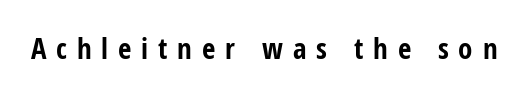
{"serif": "no", "italic": "no", "bold": "yes", "weight": "bold", "width": "condensed", "stroke_contrast": "low", "x_height": "medium", "monospaced": "no", "underline": "no", "letter_spacing": "wide", "letter_spacing_em": 0.34, "glyph_px": 29}
